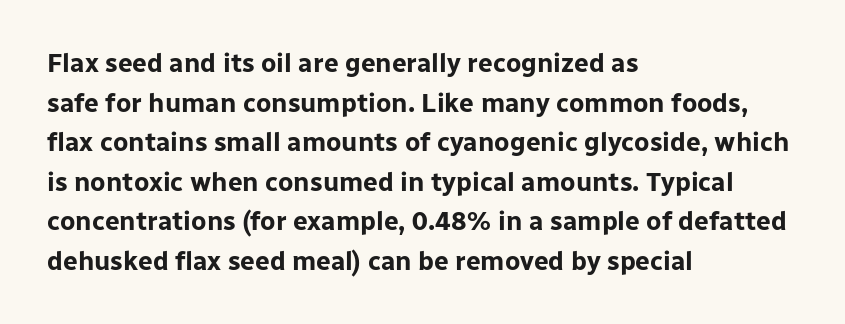
The image shows 26 px bold type, upright; set left-aligned, normal line spacing (1.52x), normal letter spacing, not underlined.
